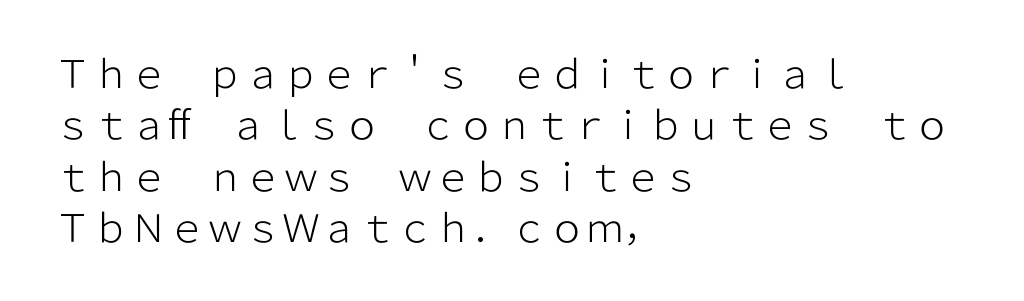
The image shows 38 px light sans-serif type, upright; set left-aligned, normal line spacing (1.35x), normal letter spacing, not underlined; low stroke contrast and a medium x-height.
